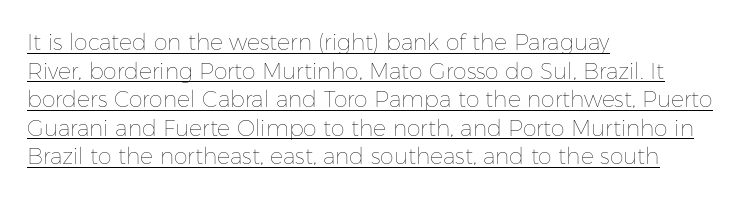
The image shows 22 px text type, upright; set left-aligned, normal line spacing (1.3x), normal letter spacing, underlined.
